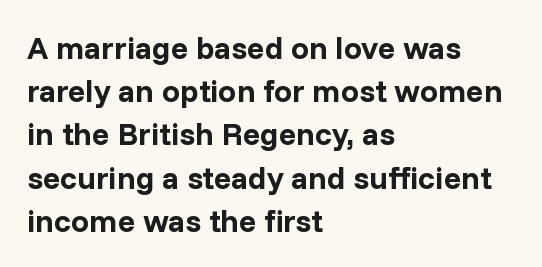
Letter spacing: default. One-word summary of the alignment: left. Heavy-handed strokes throughout: this text is bold. Decoration check: the copy has no underline. Characters remain perfectly vertical along every line. The passage shown stacks its lines at a standard gap.
